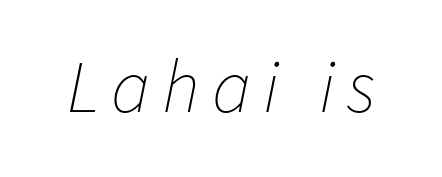
{"italic": "yes", "lean": "right", "slant_degrees": 11, "bold": "no", "weight": "thin", "width": "normal", "stroke_contrast": "low", "x_height": "medium", "monospaced": "no", "underline": "no", "glyph_px": 75}
